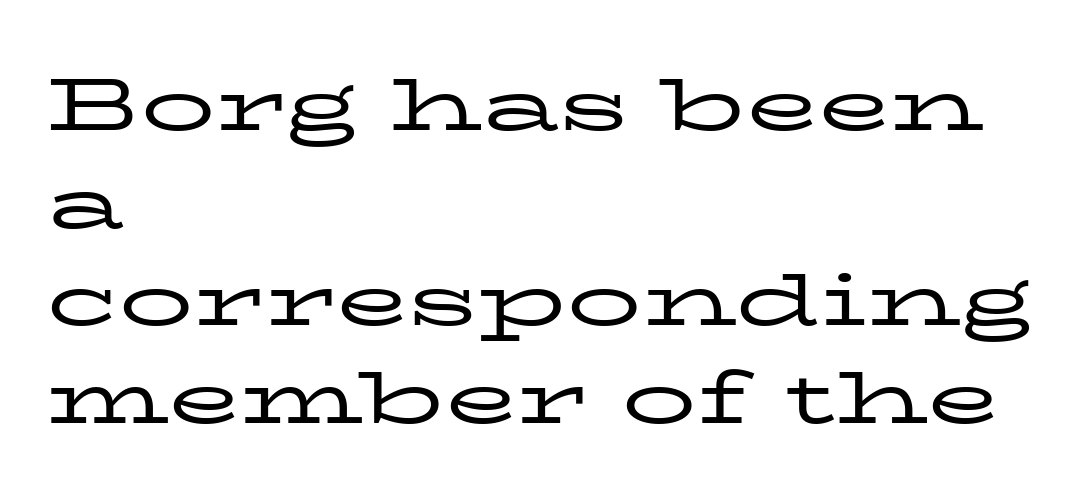
Glyph-to-glyph distance matches everyday printed text. Rule under the text: the space is simply empty. The specimen reads as upright at a glance. All the whitespace from short lines collects on the right. Here the designer chose a conventional face with non-uniform glyph widths. Stroke terminals: seriffed.
